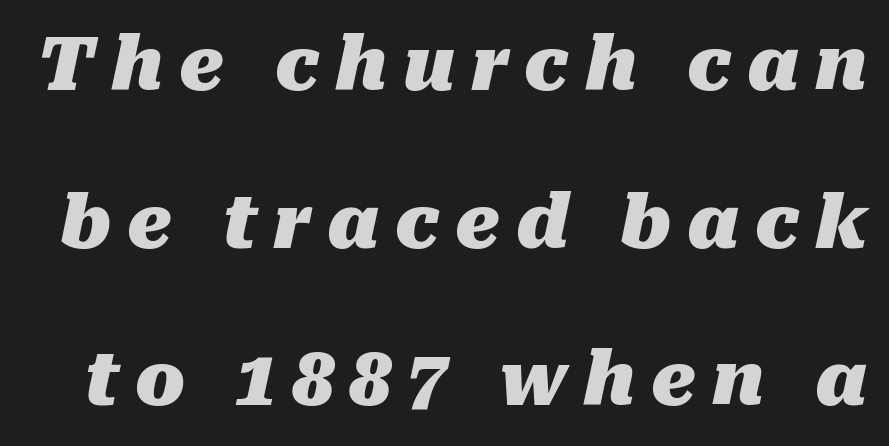
{"italic": "yes", "lean": "right", "slant_degrees": 10, "bold": "yes", "weight": "heavy", "width": "normal", "stroke_contrast": "medium", "x_height": "medium", "monospaced": "no", "underline": "no", "line_spacing": "loose", "line_spacing_ratio": 2.16, "letter_spacing": "wide", "letter_spacing_em": 0.22, "glyph_px": 73}
